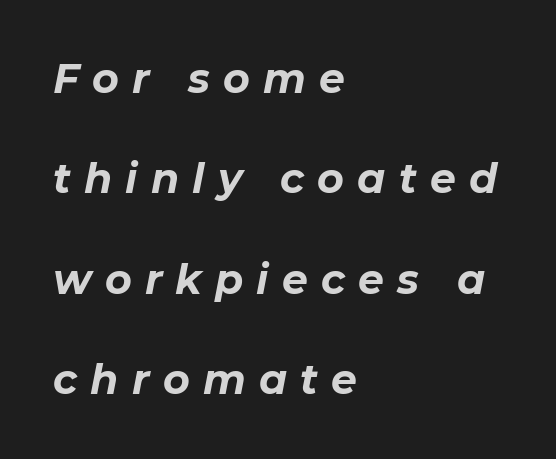
The image shows 41 px bold type, italic (leaning right); set left-aligned, loose line spacing (2.45x), unusually wide letter spacing (+0.32 em), not underlined; low stroke contrast and a medium x-height.
